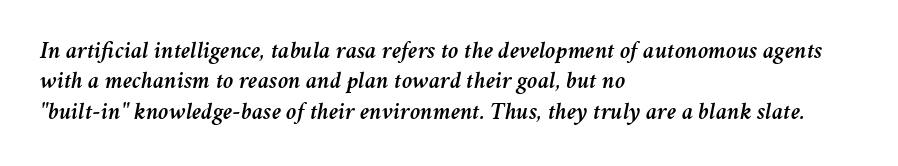
{"italic": "yes", "lean": "right", "slant_degrees": 11, "underline": "no", "align": "left", "line_spacing": "normal", "line_spacing_ratio": 1.27, "letter_spacing": "normal", "letter_spacing_em": 0.0, "glyph_px": 24}
